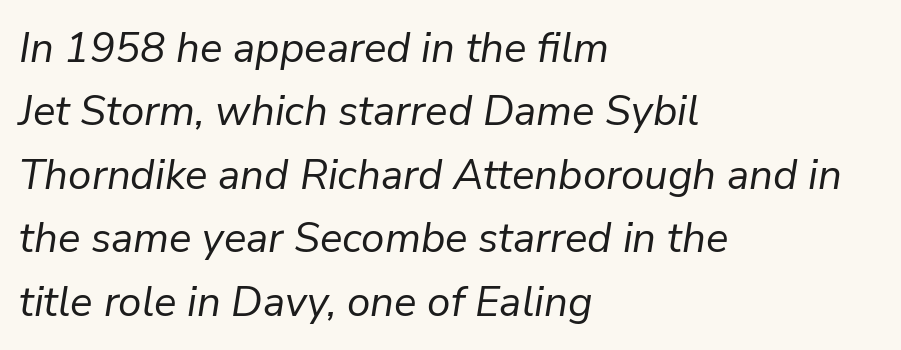
Q: Is the text bold? A: No.
Q: Is the text italic (slanted)? A: Yes, it leans right by about 9 degrees.
Q: Is the text underlined? A: No.
Q: How is the paragraph aligned? A: Left-aligned.
Q: Is the spacing between letters normal or unusually wide? A: Normal.
Q: Is the spacing between lines tight, normal or loose? A: Normal.
Q: Width (condensed, normal, or wide)? A: Normal.
Q: Stroke contrast? A: Low.
Q: x-height? A: Medium.
Q: Monospaced? A: No.
